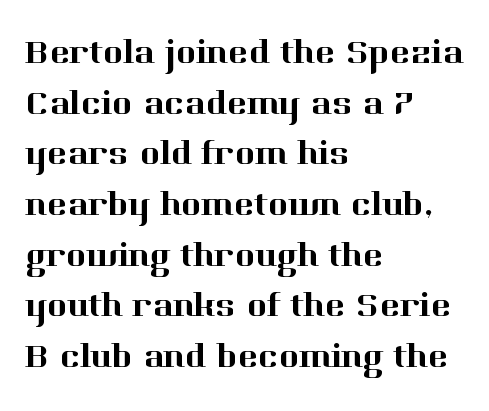
{"serif": "yes", "italic": "no", "width": "normal", "stroke_contrast": "high", "x_height": "medium", "monospaced": "no", "underline": "no", "align": "left", "line_spacing": "normal", "line_spacing_ratio": 1.49, "letter_spacing": "normal", "letter_spacing_em": 0.0, "glyph_px": 34}
